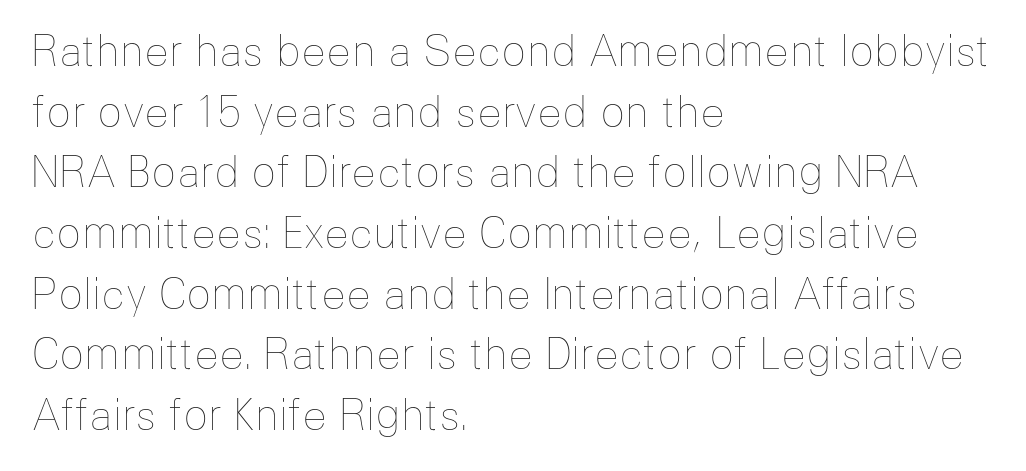
{"italic": "no", "bold": "no", "weight": "thin", "width": "normal", "stroke_contrast": "low", "x_height": "medium", "monospaced": "no", "underline": "no", "align": "left", "line_spacing": "normal", "line_spacing_ratio": 1.48, "letter_spacing": "normal", "letter_spacing_em": 0.0, "glyph_px": 41}
